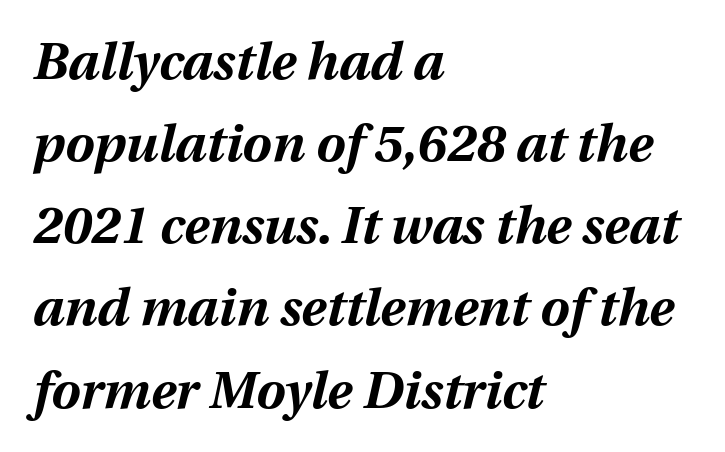
{"italic": "yes", "lean": "right", "slant_degrees": 12, "bold": "yes", "weight": "bold", "width": "normal", "stroke_contrast": "medium", "x_height": "medium", "monospaced": "no", "underline": "no", "align": "left", "line_spacing": "normal", "line_spacing_ratio": 1.58, "letter_spacing": "normal", "letter_spacing_em": 0.0, "glyph_px": 52}
